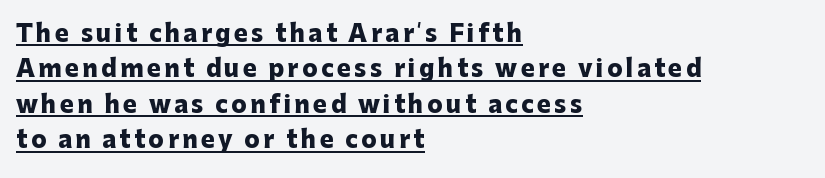
{"italic": "no", "bold": "yes", "underline": "yes", "align": "left", "line_spacing": "normal", "line_spacing_ratio": 1.54, "glyph_px": 23}
